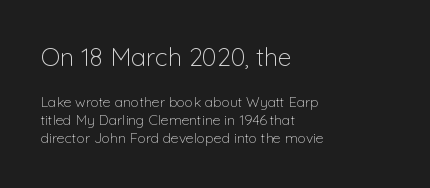
The horizontal fit of the characters is conventional and even. No letter is thick-stroked: the sample isn't bold. No word sits above an underline. This rendering uses left alignment, leaving the right contour irregular.
